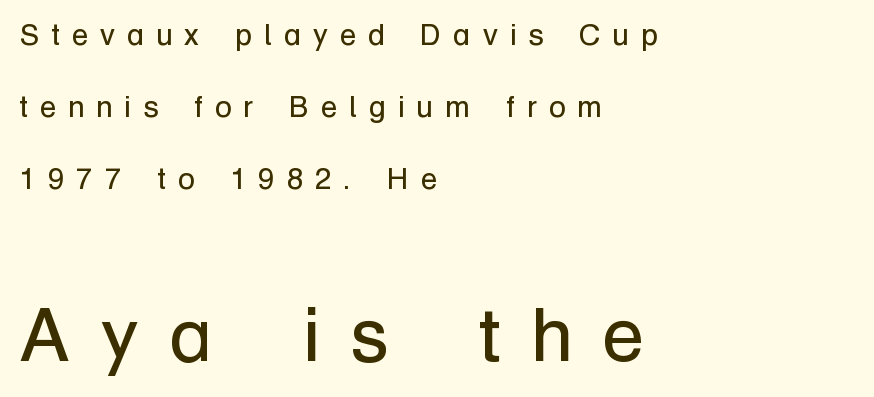
The image shows 76 px regular-weight sans-serif type, upright; set left-aligned, loose line spacing (2.4x), unusually wide letter spacing (+0.4 em), not underlined; the second (bottom) block is 2.53x larger; low stroke contrast and a medium x-height.
